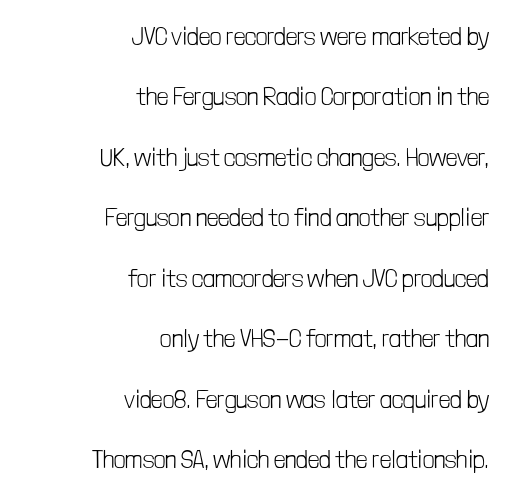
{"italic": "no", "bold": "no", "underline": "no", "align": "right", "line_spacing": "loose", "line_spacing_ratio": 2.42, "letter_spacing": "normal", "letter_spacing_em": 0.0, "glyph_px": 25}
